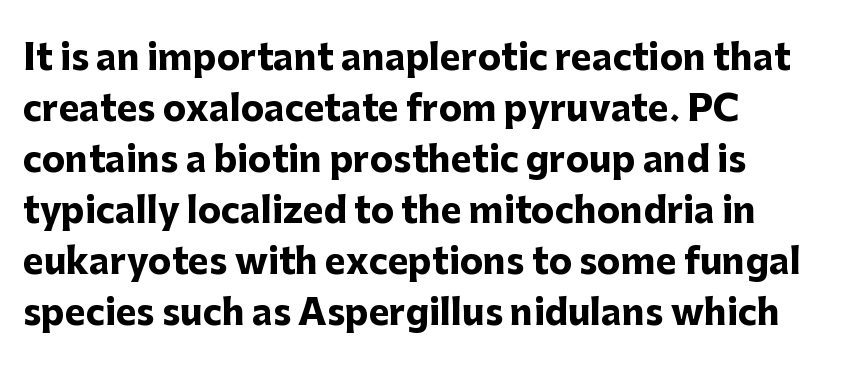
{"serif": "no", "italic": "no", "bold": "yes", "weight": "heavy", "width": "normal", "stroke_contrast": "low", "x_height": "medium", "monospaced": "no", "underline": "no", "align": "left", "line_spacing": "normal", "line_spacing_ratio": 1.46, "letter_spacing": "normal", "letter_spacing_em": 0.0, "glyph_px": 35}
